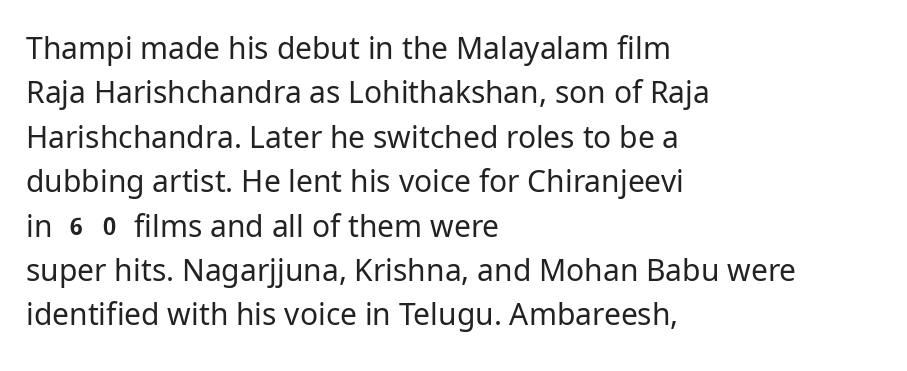
{"serif": "no", "italic": "no", "bold": "no", "weight": "regular", "width": "normal", "stroke_contrast": "low", "x_height": "medium", "monospaced": "no", "underline": "no", "align": "left", "line_spacing": "normal", "line_spacing_ratio": 1.48, "letter_spacing": "normal", "letter_spacing_em": 0.0, "glyph_px": 30}
